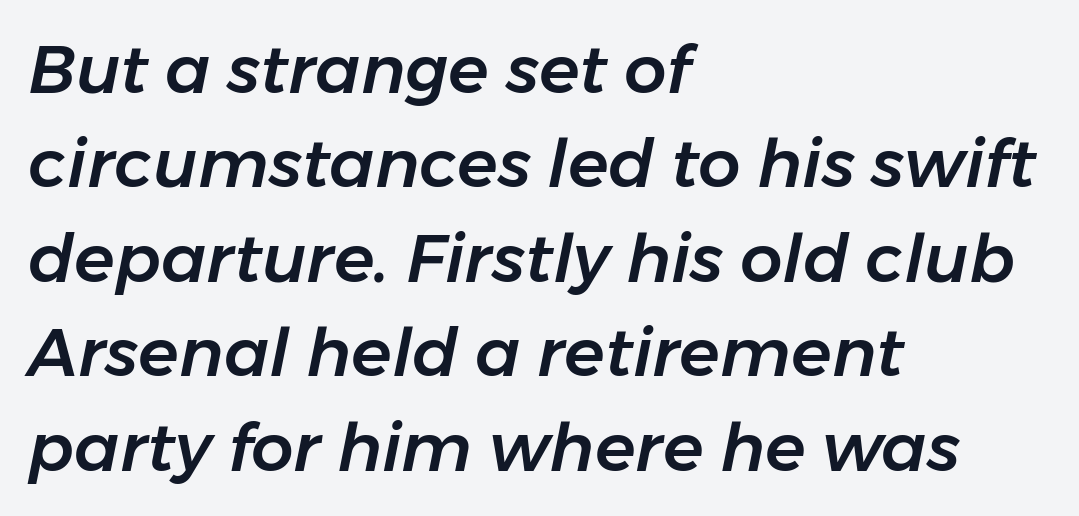
Q: Is the text italic (slanted)? A: Yes, it leans right by about 11 degrees.
Q: Is the text underlined? A: No.
Q: How is the paragraph aligned? A: Left-aligned.
Q: Is the spacing between letters normal or unusually wide? A: Normal.
Q: Is the spacing between lines tight, normal or loose? A: Normal.
Q: Width (condensed, normal, or wide)? A: Normal.
Q: Stroke contrast? A: Low.
Q: x-height? A: Medium.
Q: Monospaced? A: No.
